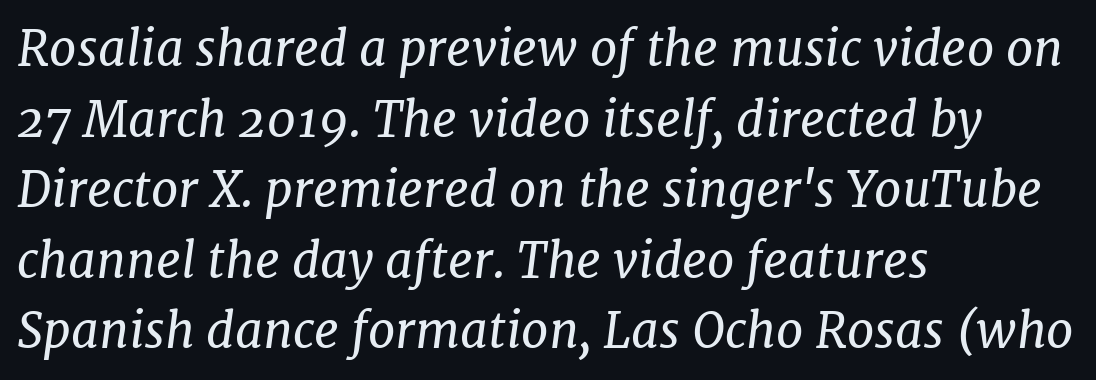
{"serif": "yes", "italic": "yes", "lean": "right", "slant_degrees": 7, "bold": "no", "weight": "regular", "width": "normal", "stroke_contrast": "low", "x_height": "medium", "monospaced": "no", "underline": "no", "align": "left", "line_spacing": "normal", "line_spacing_ratio": 1.44, "letter_spacing": "normal", "letter_spacing_em": 0.0, "glyph_px": 49}
